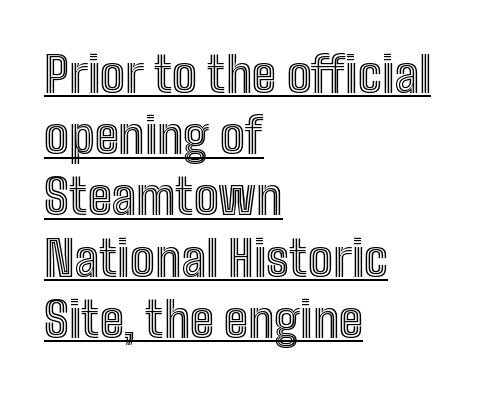
The image shows 49 px condensed type, upright; set left-aligned, normal line spacing (1.25x), normal letter spacing, underlined; a medium x-height.
